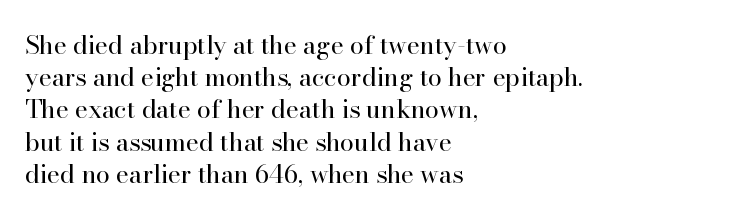
Q: Is the text bold? A: No.
Q: Is the text italic (slanted)? A: No, it is upright.
Q: Is the text underlined? A: No.
Q: How is the paragraph aligned? A: Left-aligned.
Q: Is the spacing between letters normal or unusually wide? A: Normal.
Q: Is the spacing between lines tight, normal or loose? A: Normal.
